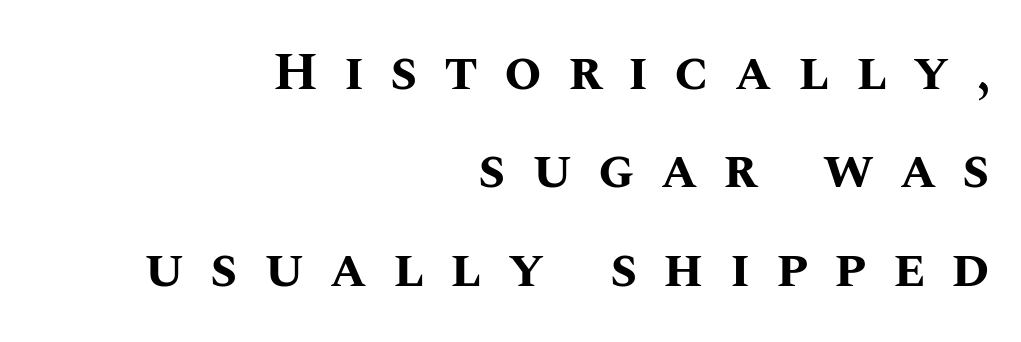
Lines of text with bare space underneath. Do the characters align in a grid? No, the font is proportional. Strong, thick strokes mark this as bold type. Students, note that the glyphs here are deliberately spaced far apart. Tall strokes in this sample are plumb rather than angled.
